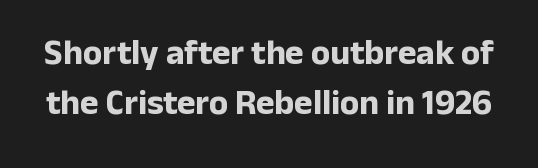
The image shows 35 px bold sans-serif type, upright; set normal line spacing (1.43x), normal letter spacing, not underlined; low stroke contrast and a medium x-height.
